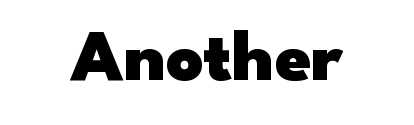
Q: Is the text bold? A: Yes.
Q: Is the text italic (slanted)? A: No, it is upright.
Q: Is the typeface a serif or a sans-serif typeface? A: Sans-serif.
Q: Is the text underlined? A: No.
Q: Is the spacing between letters normal or unusually wide? A: Normal.
Q: Width (condensed, normal, or wide)? A: Wide.
Q: Stroke contrast? A: Low.
Q: x-height? A: Small.
Q: Monospaced? A: No.
